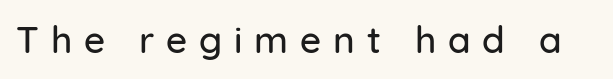
The image shows 37 px sans-serif type, upright; set unusually wide letter spacing (+0.32 em), not underlined; low stroke contrast and a medium x-height.
